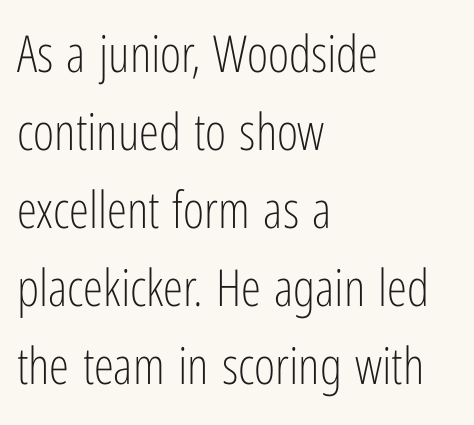
Q: Is the text bold? A: No.
Q: Is the text italic (slanted)? A: No, it is upright.
Q: Is the typeface a serif or a sans-serif typeface? A: Sans-serif.
Q: Is the text underlined? A: No.
Q: How is the paragraph aligned? A: Left-aligned.
Q: Is the spacing between letters normal or unusually wide? A: Normal.
Q: Is the spacing between lines tight, normal or loose? A: Normal.
Q: Width (condensed, normal, or wide)? A: Condensed.
Q: Stroke contrast? A: Low.
Q: x-height? A: Medium.
Q: Monospaced? A: No.
